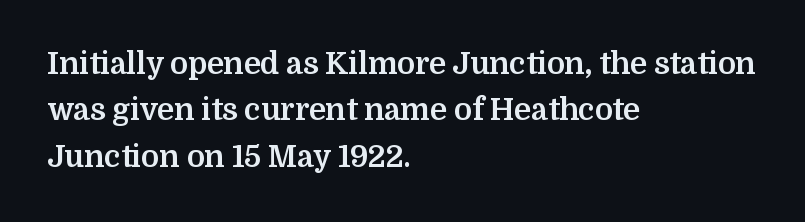
The image shows 30 px bold serif type, upright; set left-aligned, normal line spacing (1.55x), normal letter spacing, not underlined; medium stroke contrast and a medium x-height.
